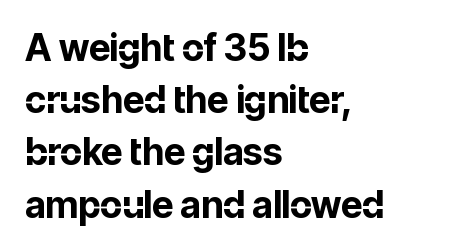
Q: Is the text bold? A: Yes.
Q: Is the text italic (slanted)? A: No, it is upright.
Q: Is the typeface a serif or a sans-serif typeface? A: Sans-serif.
Q: Is the text underlined? A: No.
Q: How is the paragraph aligned? A: Left-aligned.
Q: Is the spacing between letters normal or unusually wide? A: Normal.
Q: Is the spacing between lines tight, normal or loose? A: Normal.
Q: Width (condensed, normal, or wide)? A: Normal.
Q: Stroke contrast? A: Low.
Q: x-height? A: Medium.
Q: Monospaced? A: No.
